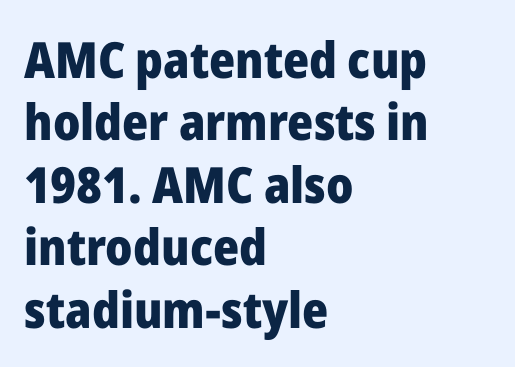
{"serif": "no", "italic": "no", "bold": "yes", "weight": "heavy", "width": "normal", "stroke_contrast": "low", "x_height": "medium", "monospaced": "no", "underline": "no", "align": "left", "line_spacing": "normal", "line_spacing_ratio": 1.25, "letter_spacing": "normal", "letter_spacing_em": 0.0, "glyph_px": 50}
